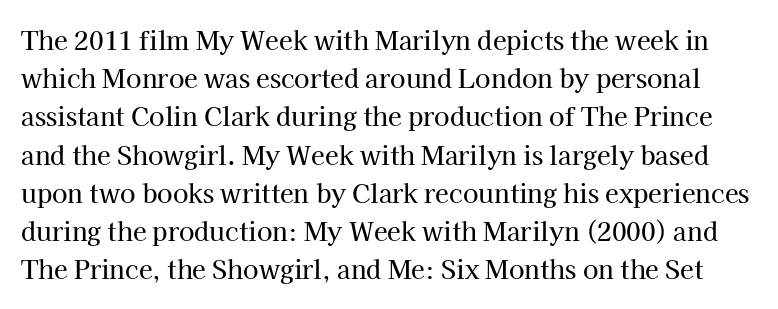
{"italic": "no", "underline": "no", "line_spacing": "normal", "line_spacing_ratio": 1.53, "letter_spacing": "normal", "letter_spacing_em": 0.0, "glyph_px": 25}
